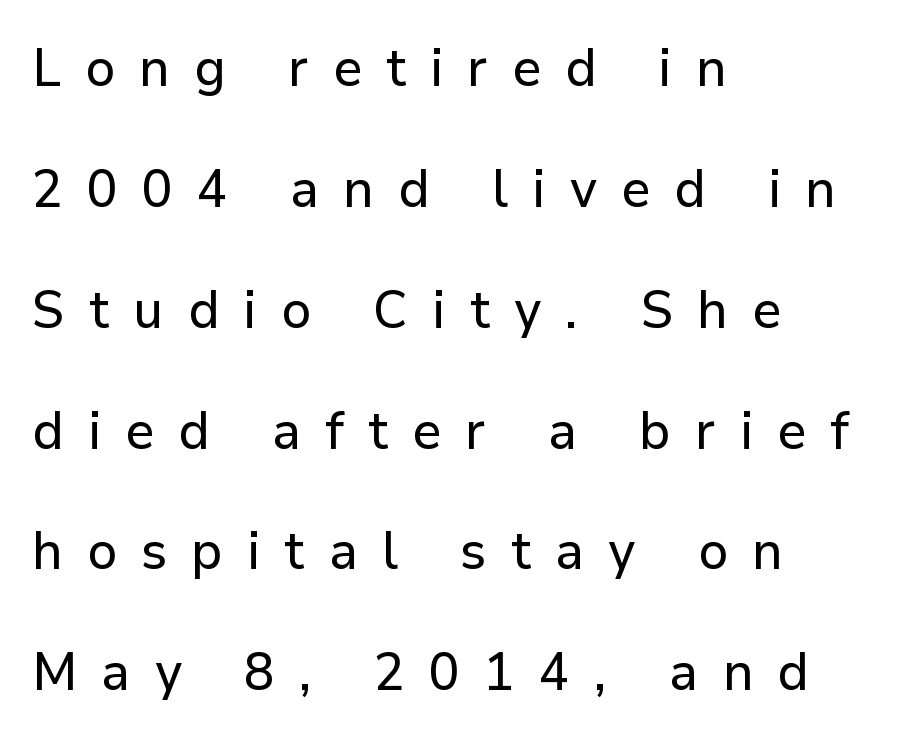
You could only call the tracking loose — the letters float apart. Type style note: lacks serifs. You can tell it's not italic because the verticals are truly vertical. The typesetter chose a ragged-right arrangement here.
